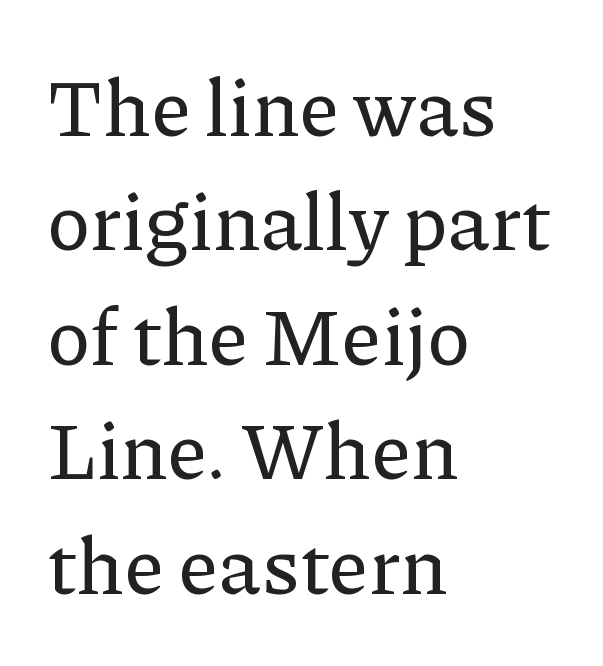
{"serif": "yes", "italic": "no", "width": "normal", "stroke_contrast": "low", "x_height": "medium", "monospaced": "no", "underline": "no", "align": "left", "line_spacing": "normal", "line_spacing_ratio": 1.43, "letter_spacing": "normal", "letter_spacing_em": 0.0, "glyph_px": 80}
